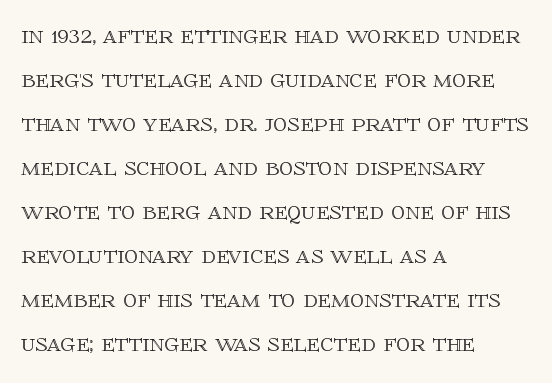
Q: Is the text italic (slanted)? A: No, it is upright.
Q: Is the text underlined? A: No.
Q: How is the paragraph aligned? A: Left-aligned.
Q: Is the spacing between letters normal or unusually wide? A: Normal.
Q: Is the spacing between lines tight, normal or loose? A: Normal.
Q: Width (condensed, normal, or wide)? A: Normal.
Q: x-height? A: Large.
Q: Monospaced? A: No.
